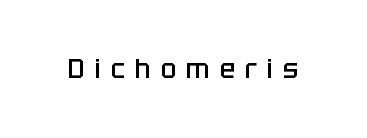
The image shows 26 px text type, upright; set unusually wide letter spacing (+0.38 em), not underlined.
